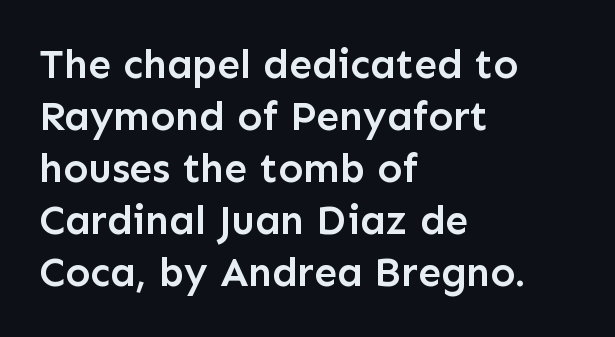
The image shows 41 px semibold sans-serif type, upright; set left-aligned, normal line spacing (1.27x), normal letter spacing, not underlined; low stroke contrast and a medium x-height.
